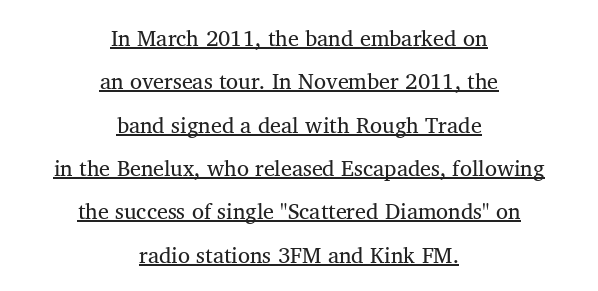
Airy leading. Caption: multi-line text, centered on the measure. Notice how the stems are strictly vertical — no italics here. You could call the tracking neutral — neither tight nor loose.
